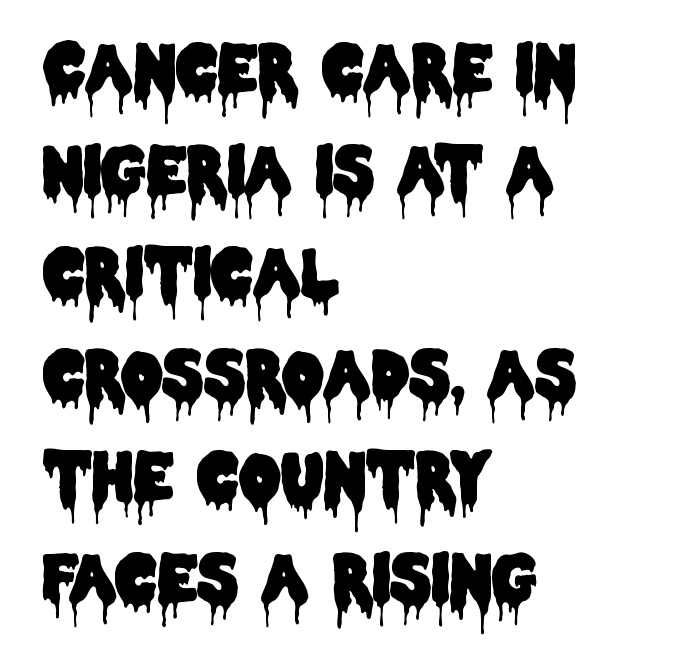
{"serif": "no", "italic": "no", "width": "condensed", "stroke_contrast": "low", "x_height": "large", "monospaced": "no", "underline": "no", "align": "left", "line_spacing": "normal", "line_spacing_ratio": 1.57, "letter_spacing": "normal", "letter_spacing_em": 0.0, "glyph_px": 65}
